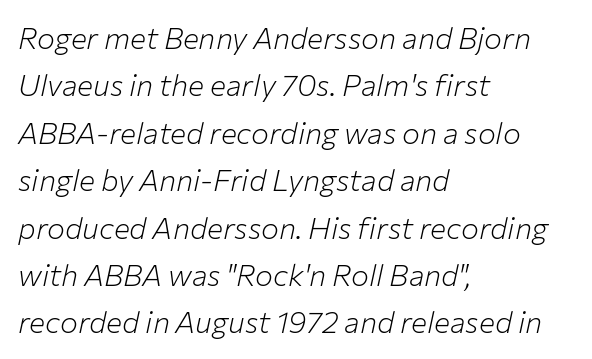
Q: Is the text bold? A: No.
Q: Is the text italic (slanted)? A: Yes, it leans right by about 12 degrees.
Q: Is the text underlined? A: No.
Q: How is the paragraph aligned? A: Left-aligned.
Q: Is the spacing between letters normal or unusually wide? A: Normal.
Q: Is the spacing between lines tight, normal or loose? A: Normal.
Q: Width (condensed, normal, or wide)? A: Normal.
Q: Stroke contrast? A: Low.
Q: x-height? A: Medium.
Q: Monospaced? A: No.
